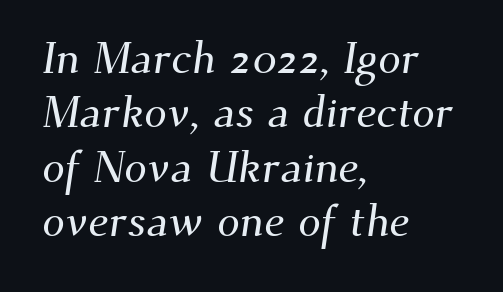
Q: Is the typeface a serif or a sans-serif typeface? A: Serif.
Q: Is the text underlined? A: No.
Q: How is the paragraph aligned? A: Left-aligned.
Q: Is the spacing between letters normal or unusually wide? A: Normal.
Q: Width (condensed, normal, or wide)? A: Normal.
Q: Stroke contrast? A: Medium.
Q: x-height? A: Small.
Q: Monospaced? A: No.
